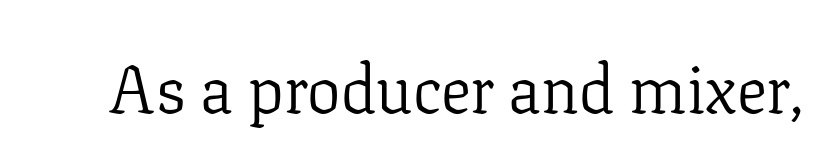
Q: Is the text bold? A: No.
Q: Is the text italic (slanted)? A: No, it is upright.
Q: Is the typeface a serif or a sans-serif typeface? A: Serif.
Q: Is the text underlined? A: No.
Q: Is the spacing between letters normal or unusually wide? A: Normal.
Q: Width (condensed, normal, or wide)? A: Normal.
Q: Stroke contrast? A: Low.
Q: x-height? A: Medium.
Q: Monospaced? A: No.
